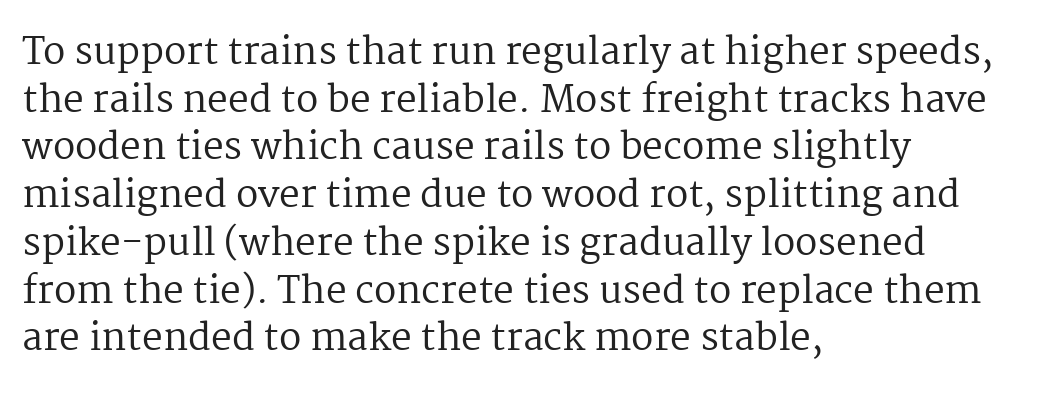
The line-height multiplier appears to be the usual default. You could not count columns in this text — the font is proportionally spaced. Style check: upright. Unmarked baselines from the first word to the last.
